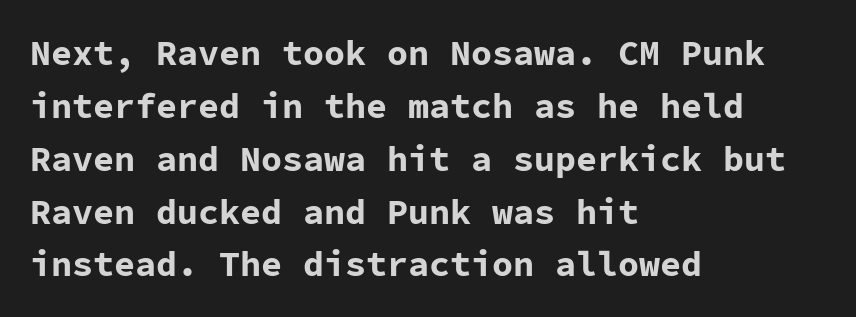
You could count columns in this text — the font is strictly monospaced. The letters stand upright; this is a roman face. Visually the block forms a straight wall on the left and a jagged coastline on the right. The typeface chosen for these lines omits serifs. Weight check: bold — yes, fully. Vertically, the passage feels balanced, rows spaced as you'd expect.
